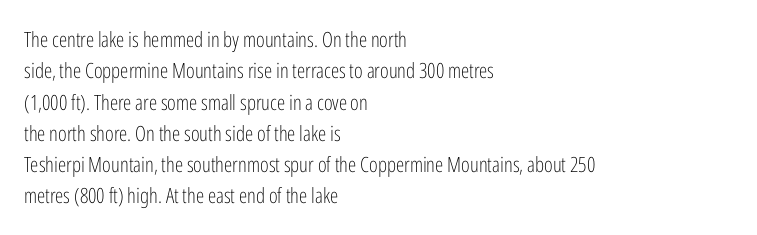
{"italic": "no", "bold": "no", "underline": "no", "align": "left", "line_spacing": "normal", "line_spacing_ratio": 1.49, "letter_spacing": "normal", "letter_spacing_em": 0.0, "glyph_px": 21}
